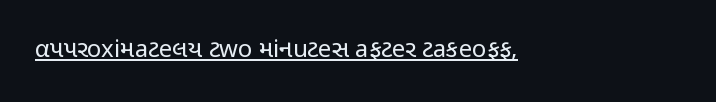
{"italic": "no", "bold": "no", "underline": "yes", "align": "left", "letter_spacing": "normal", "letter_spacing_em": 0.0, "glyph_px": 24}
